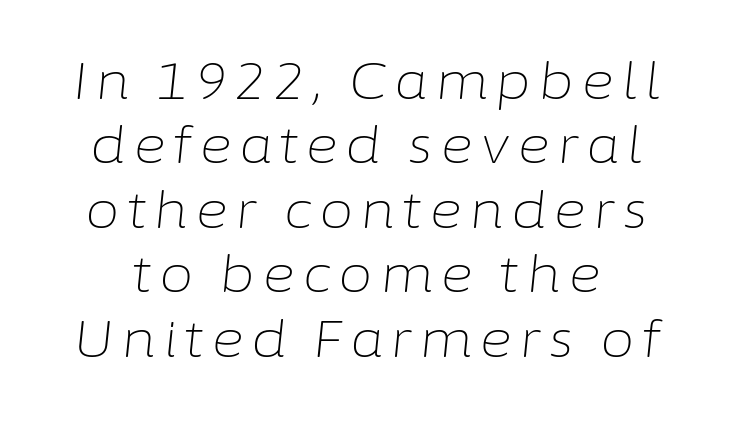
The specimen reads as italic at a glance. Horizontal bands of white between lines are of average thickness. This sample has the flowing, uneven cadence of proportional lettering. Lines of text with bare space underneath. Is the stroke heavy? The answer is a plain regular-or-lighter.
